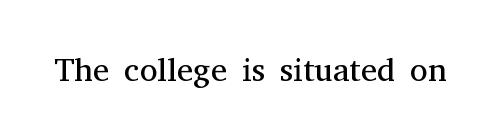
This sample uses plain, unmodified letter spacing. Old-style or modern, the face here clearly has serifs. The space beneath each line is pristine and unruled. A typesetter would call this proportional, since set widths differ per character. Do the letters lean? They stand straight. This reads as an unemphasized weight, regular at the heaviest.
